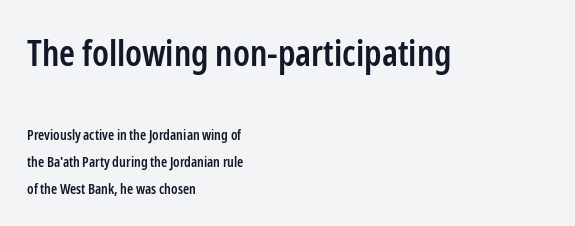
Q: Is the text bold? A: Semi-bold.
Q: Is the text italic (slanted)? A: No, it is upright.
Q: Is the typeface a serif or a sans-serif typeface? A: Sans-serif.
Q: Is the text underlined? A: No.
Q: How is the paragraph aligned? A: Left-aligned.
Q: Is the spacing between letters normal or unusually wide? A: Normal.
Q: Is the spacing between lines tight, normal or loose? A: Loose.
Q: Which block of text is set in a larger size, the first (top) or the second (bottom)? A: The first (top) one.
Q: Width (condensed, normal, or wide)? A: Condensed.
Q: Stroke contrast? A: Low.
Q: x-height? A: Medium.
Q: Monospaced? A: No.
